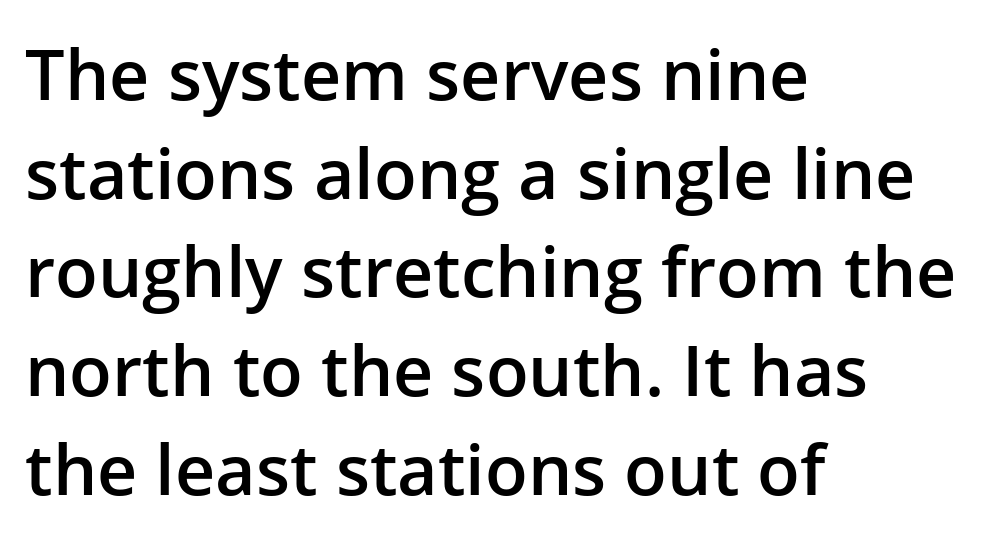
{"serif": "no", "italic": "no", "bold": "semi", "weight": "semibold", "width": "normal", "stroke_contrast": "low", "x_height": "medium", "monospaced": "no", "underline": "no", "align": "left", "line_spacing": "normal", "line_spacing_ratio": 1.41, "letter_spacing": "normal", "letter_spacing_em": 0.0, "glyph_px": 70}
